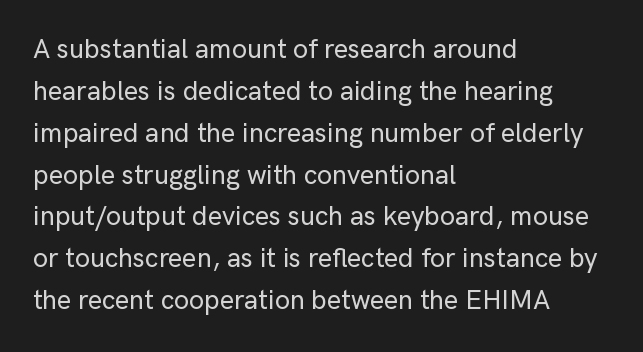
Decoration check: the copy has no underline. You can tell it's not italic because the verticals are truly vertical. Is the letter spacing exaggerated? No — it looks like the ordinary default. A classic flush-left, rag-right setting is used for this passage. Baseline-to-baseline distance is the conventional proportion of letter height.
